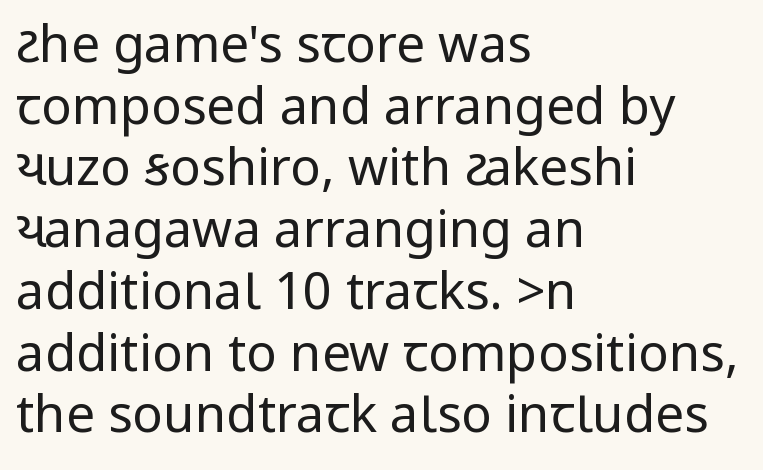
The image shows 51 px regular-weight, condensed sans-serif type, upright; set left-aligned, line spacing 1.21x, normal letter spacing, not underlined; low stroke contrast.
